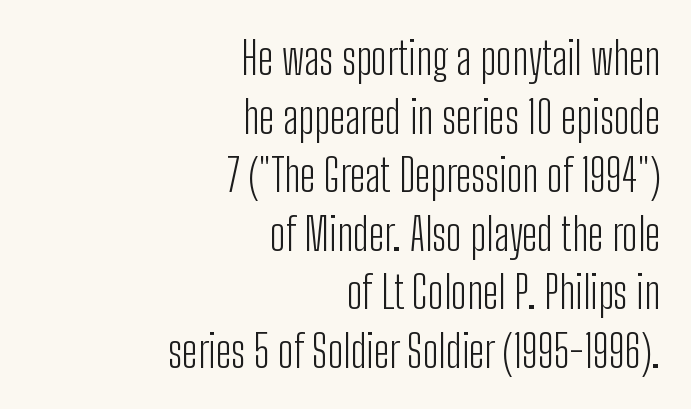
The image shows 44 px light, condensed sans-serif type, upright; set right-aligned, normal line spacing (1.33x), normal letter spacing, not underlined; low stroke contrast and a medium x-height.
